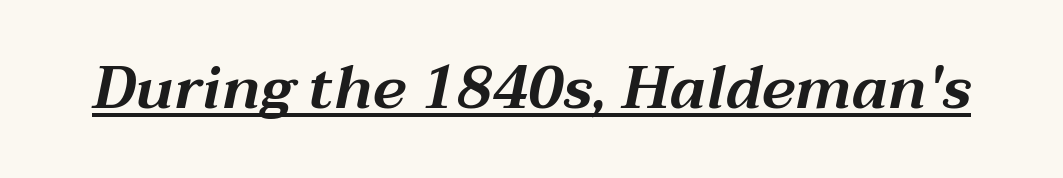
Q: Is the text italic (slanted)? A: Yes, it leans right by about 12 degrees.
Q: Is the text underlined? A: Yes.
Q: Is the spacing between letters normal or unusually wide? A: Normal.
Q: Width (condensed, normal, or wide)? A: Wide.
Q: Stroke contrast? A: Medium.
Q: x-height? A: Medium.
Q: Monospaced? A: No.
